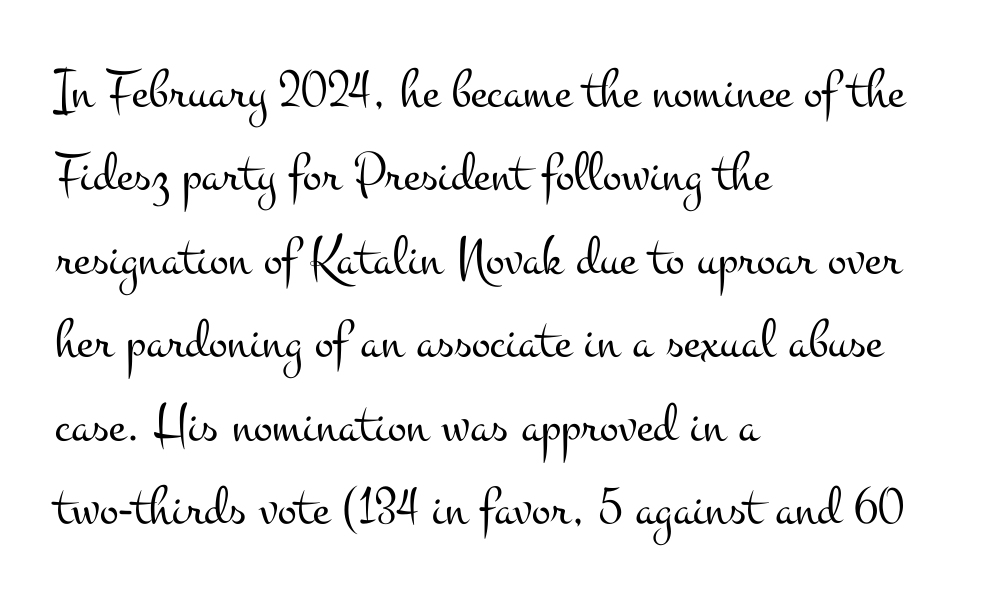
{"serif": "yes", "bold": "no", "weight": "light", "width": "wide", "stroke_contrast": "medium", "x_height": "small", "monospaced": "no", "underline": "no", "align": "left", "line_spacing": "normal", "line_spacing_ratio": 1.49, "letter_spacing": "normal", "letter_spacing_em": 0.0, "glyph_px": 56}
